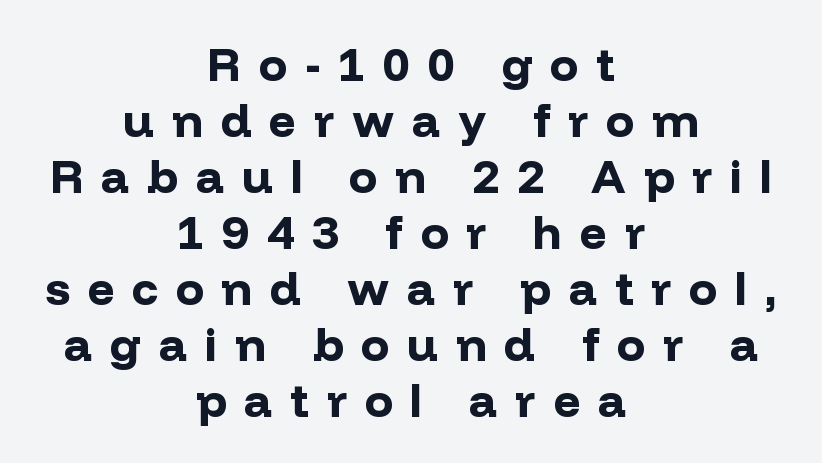
{"serif": "no", "italic": "no", "bold": "yes", "weight": "bold", "width": "normal", "stroke_contrast": "low", "x_height": "medium", "monospaced": "no", "underline": "no", "align": "center", "line_spacing_ratio": 1.19, "letter_spacing": "wide", "letter_spacing_em": 0.38, "glyph_px": 47}
